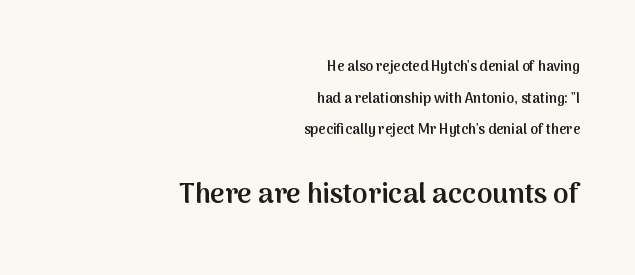
The type family on display is of the sans-serif kind. Posture: straight, roman, zero tilt. There is no visible air inserted between adjacent glyphs. Leading is clearly above the norm, producing a sparse column. Moderately thickened strokes mark this as semibold type. Is the lower block the larger one? Yes — the lower block carries the bigger type.
